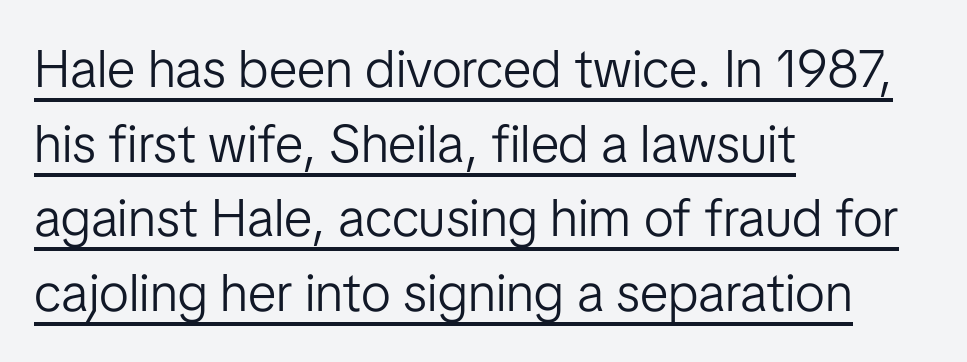
The passage is arranged the way most books set body copy — flush left. The glyphs in this specimen are sans serif. Line spacing here is normal. Tracking value appears to be zero — textbook default spacing.
